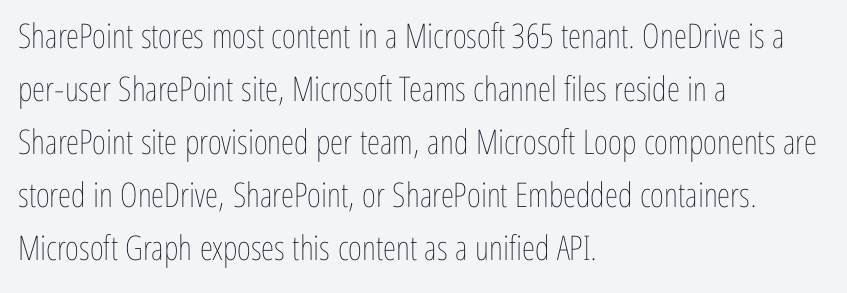
The space beneath each line is pristine and unruled. In terms of leading, this rendering sits right in the middle. Glyph-to-glyph distance matches everyday printed text. This rendering uses left alignment, leaving the right contour irregular. The rendering uses natural spacing where letterforms have individual widths. Nope, not italic — everything's standing straight.
